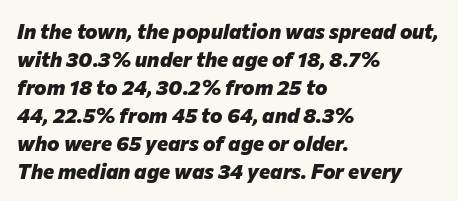
The image shows 21 px bold type, italic (leaning right); set left-aligned, normal line spacing (1.33x), normal letter spacing, not underlined.
